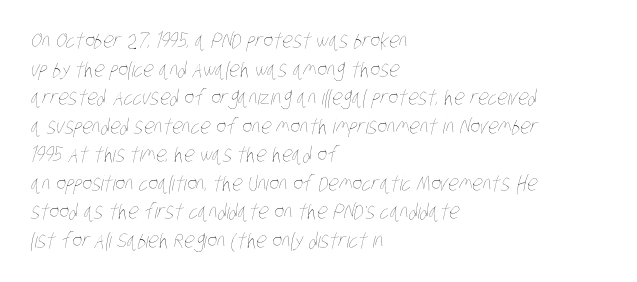
{"bold": "no", "underline": "no", "align": "left", "line_spacing": "normal", "line_spacing_ratio": 1.36, "letter_spacing": "normal", "letter_spacing_em": 0.0, "glyph_px": 21}
